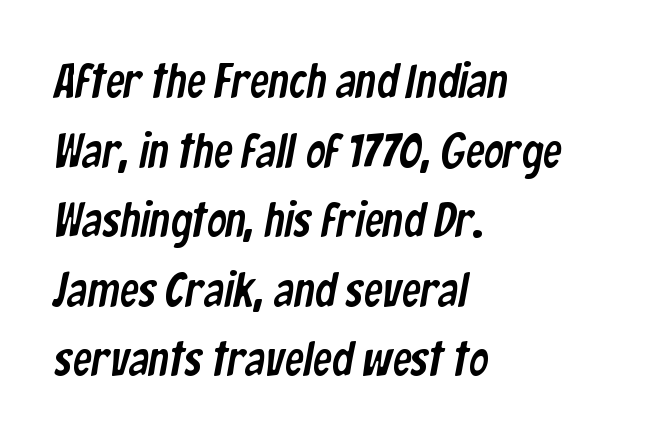
{"serif": "no", "width": "condensed", "stroke_contrast": "low", "x_height": "medium", "monospaced": "no", "underline": "no", "align": "left", "line_spacing": "normal", "line_spacing_ratio": 1.45, "letter_spacing": "normal", "letter_spacing_em": 0.0, "glyph_px": 48}
